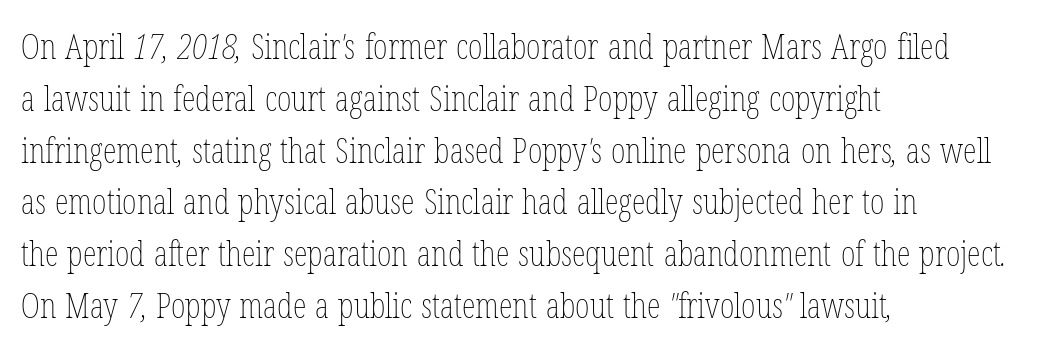
Q: Is the text bold? A: No.
Q: Is the text underlined? A: No.
Q: How is the paragraph aligned? A: Left-aligned.
Q: Is the spacing between letters normal or unusually wide? A: Normal.
Q: Is the spacing between lines tight, normal or loose? A: Normal.
Q: Width (condensed, normal, or wide)? A: Condensed.
Q: Stroke contrast? A: Low.
Q: x-height? A: Medium.
Q: Monospaced? A: No.
